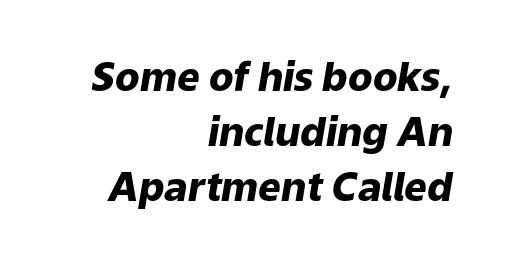
The image shows 40 px heavy type, italic (leaning right); set right-aligned, normal line spacing (1.37x), normal letter spacing, not underlined; low stroke contrast and a medium x-height.
